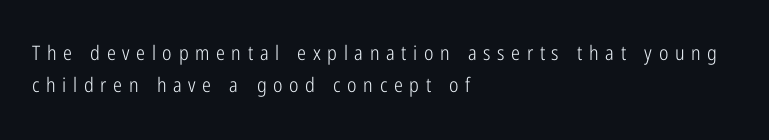
{"italic": "no", "bold": "no", "underline": "no", "align": "left", "line_spacing": "normal", "line_spacing_ratio": 1.61, "letter_spacing": "wide", "letter_spacing_em": 0.33, "glyph_px": 20}
